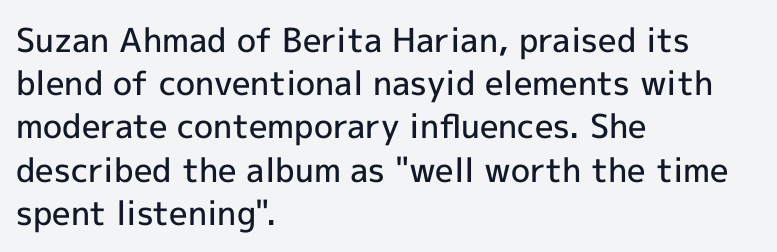
Q: Is the text bold? A: Semi-bold.
Q: Is the text italic (slanted)? A: No, it is upright.
Q: Is the typeface a serif or a sans-serif typeface? A: Sans-serif.
Q: Is the text underlined? A: No.
Q: How is the paragraph aligned? A: Left-aligned.
Q: Is the spacing between letters normal or unusually wide? A: Normal.
Q: Is the spacing between lines tight, normal or loose? A: Normal.
Q: Width (condensed, normal, or wide)? A: Normal.
Q: x-height? A: Medium.
Q: Monospaced? A: No.
